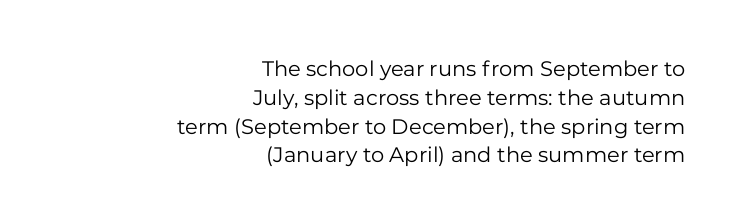
Words appear dense and cohesive because spacing is normal. The letters stand upright; this is a roman face. Letters have the restrained weight of plain body copy at most. The passage is arranged like a letterhead date or caption credit — flush right. Each row of text sits above clean, open space.
